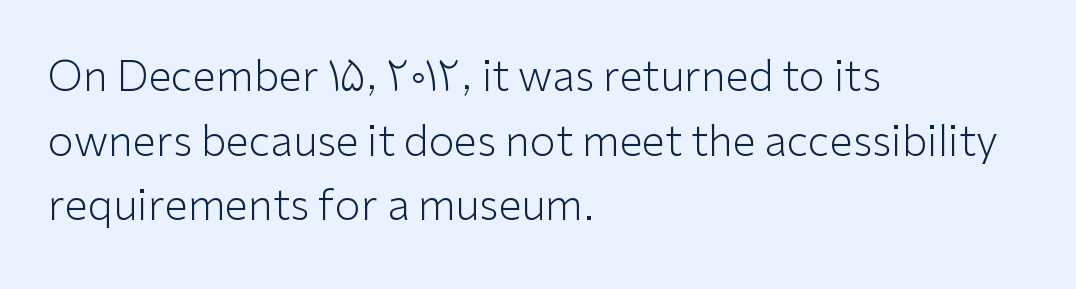
{"serif": "no", "italic": "no", "bold": "no", "weight": "light", "width": "normal", "stroke_contrast": "low", "x_height": "medium", "monospaced": "no", "underline": "no", "align": "left", "line_spacing": "normal", "line_spacing_ratio": 1.54, "letter_spacing": "normal", "letter_spacing_em": 0.0, "glyph_px": 42}
